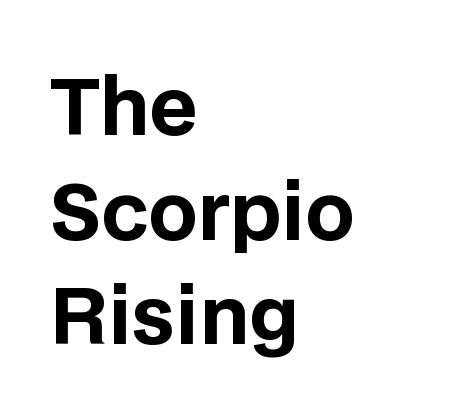
Q: Is the text bold? A: Yes.
Q: Is the text italic (slanted)? A: No, it is upright.
Q: Is the typeface a serif or a sans-serif typeface? A: Sans-serif.
Q: Is the text underlined? A: No.
Q: How is the paragraph aligned? A: Left-aligned.
Q: Is the spacing between letters normal or unusually wide? A: Normal.
Q: Is the spacing between lines tight, normal or loose? A: Normal.
Q: Width (condensed, normal, or wide)? A: Normal.
Q: Stroke contrast? A: Low.
Q: x-height? A: Large.
Q: Monospaced? A: No.
